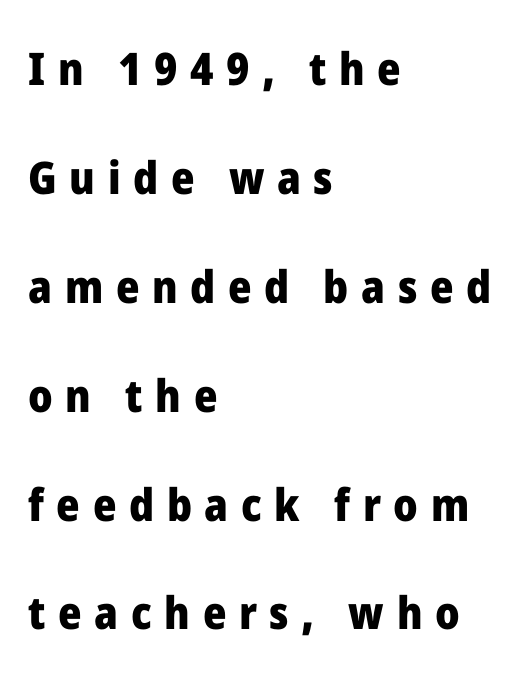
The type sits square on the baseline with zero lean. Weight: bold. Substantial extra tracking has been applied to these lines. Unlike a traditional serif, this face leaves its strokes unadorned.
